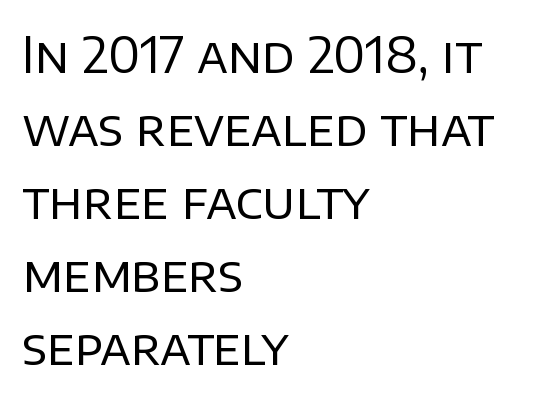
Q: Is the text bold? A: No.
Q: Is the text italic (slanted)? A: No, it is upright.
Q: Is the typeface a serif or a sans-serif typeface? A: Sans-serif.
Q: Is the text underlined? A: No.
Q: How is the paragraph aligned? A: Left-aligned.
Q: Is the spacing between letters normal or unusually wide? A: Normal.
Q: Is the spacing between lines tight, normal or loose? A: Normal.
Q: Width (condensed, normal, or wide)? A: Normal.
Q: Stroke contrast? A: Low.
Q: x-height? A: Large.
Q: Monospaced? A: No.
